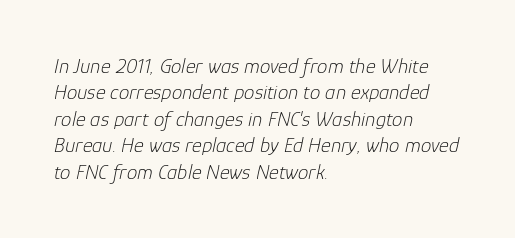
If you drew a ruler down the left edge, every line would touch it. Underlining? Definitely not there. The space between consecutive lines is moderate. The font's italic variant was chosen for this text.
